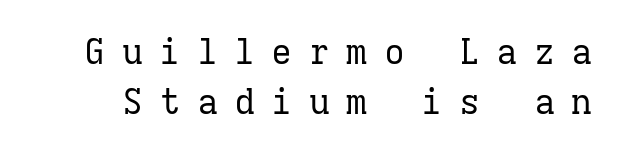
Look at the bottom of the vertical strokes: they flare into serifs here. Lines of text with bare space underneath. Characters follow at a spacing far wider than the type designer built in. The letters look calm and open, with moderate or lighter stems. What's the leading like? Ordinary, nothing unusual.
